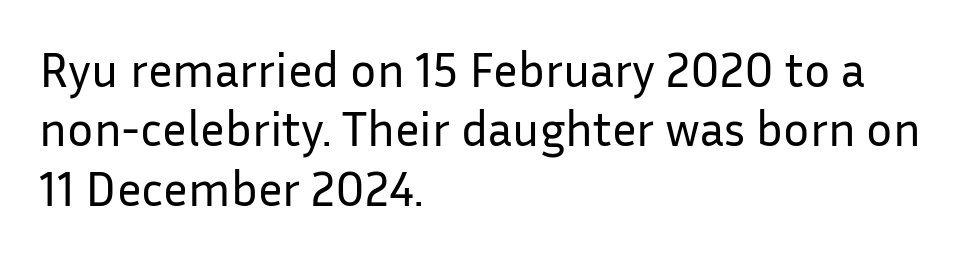
{"serif": "no", "italic": "no", "bold": "no", "weight": "regular", "width": "normal", "stroke_contrast": "low", "x_height": "medium", "monospaced": "no", "underline": "no", "align": "left", "line_spacing_ratio": 1.21, "letter_spacing": "normal", "letter_spacing_em": 0.0, "glyph_px": 49}
